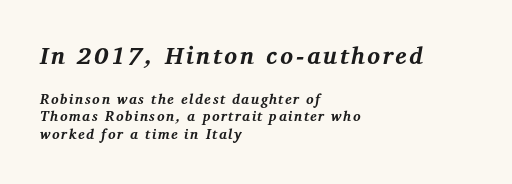
{"italic": "yes", "lean": "right", "slant_degrees": 12, "bold": "yes", "underline": "no", "align": "left", "line_spacing": "normal", "line_spacing_ratio": 1.27, "larger_block": "first", "size_ratio": 1.71, "glyph_px": 24}
